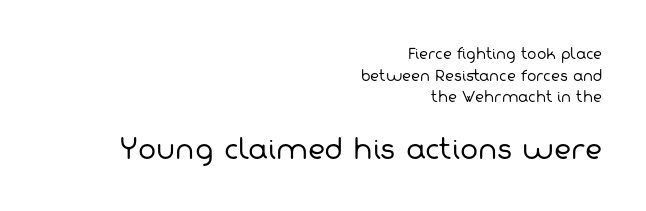
Q: Is the text bold? A: No.
Q: Is the text underlined? A: No.
Q: How is the paragraph aligned? A: Right-aligned.
Q: Is the spacing between letters normal or unusually wide? A: Normal.
Q: Is the spacing between lines tight, normal or loose? A: Normal.
Q: Which block of text is set in a larger size, the first (top) or the second (bottom)? A: The second (bottom) one.
